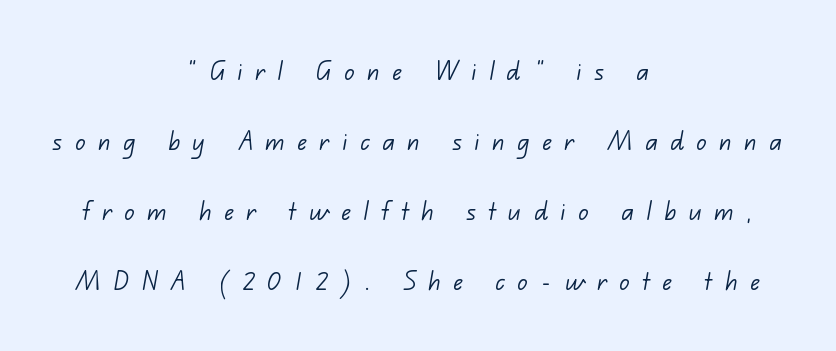
{"serif": "no", "bold": "no", "weight": "light", "width": "normal", "stroke_contrast": "low", "x_height": "small", "monospaced": "no", "underline": "no", "align": "center", "line_spacing": "loose", "line_spacing_ratio": 2.26, "letter_spacing": "wide", "letter_spacing_em": 0.41, "glyph_px": 31}
